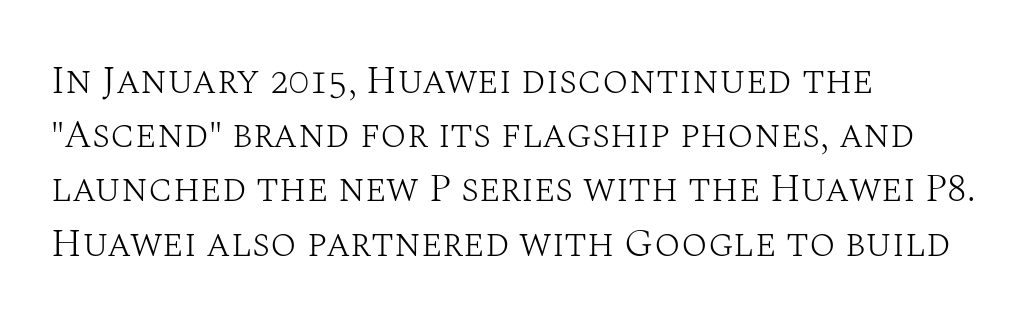
{"serif": "yes", "italic": "no", "bold": "no", "weight": "light", "width": "normal", "stroke_contrast": "medium", "x_height": "large", "monospaced": "no", "underline": "no", "align": "left", "line_spacing": "normal", "line_spacing_ratio": 1.39, "letter_spacing": "normal", "letter_spacing_em": 0.0, "glyph_px": 39}
